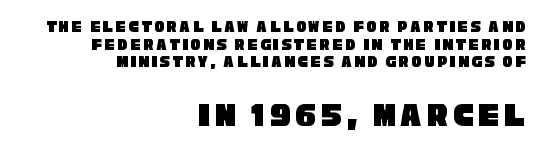
These lines are composed in type without serifs. Notice how the passage keeps a crisp vertical edge on the right only. Is this a fixed-width face? No — the glyphs have proportional, varying widths. Compared with typical paragraphs, the rows here are closer together.
